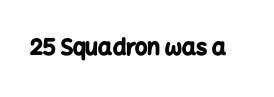
Q: Is the text bold? A: Yes.
Q: Is the text italic (slanted)? A: No, it is upright.
Q: Is the text underlined? A: No.
Q: Is the spacing between letters normal or unusually wide? A: Normal.
